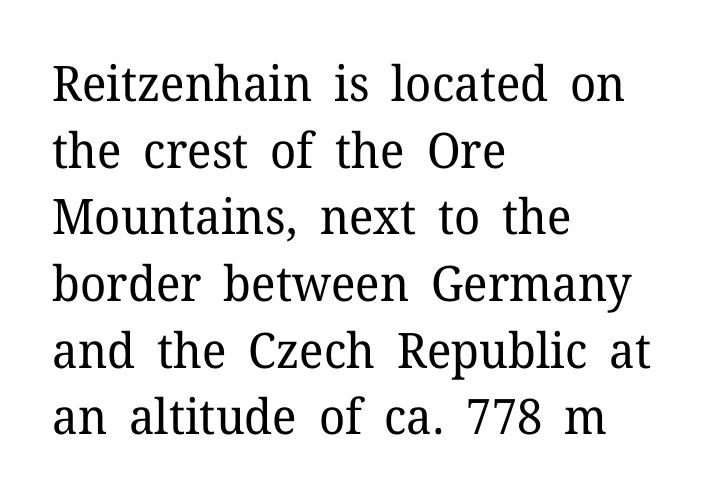
Visually the block forms a straight wall on the left and a jagged coastline on the right. Is the type heavy? It reads as light-to-regular instead. The words here are not underlined. Look at the tracking — it's just the regular setting, nothing added. Reading down the column, the eye jumps a familiar distance to each next line.
